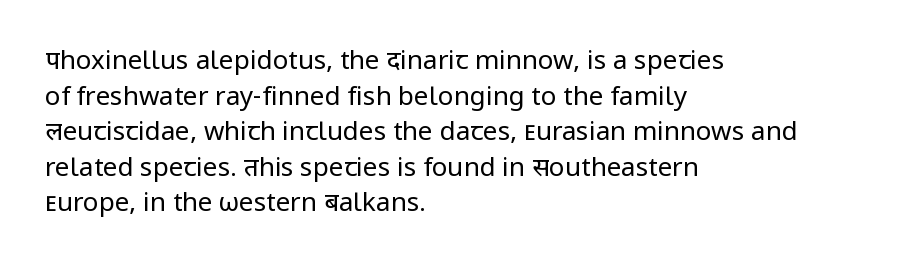
{"italic": "no", "bold": "no", "underline": "no", "align": "left", "line_spacing": "normal", "line_spacing_ratio": 1.37, "letter_spacing": "normal", "letter_spacing_em": 0.0, "glyph_px": 26}
